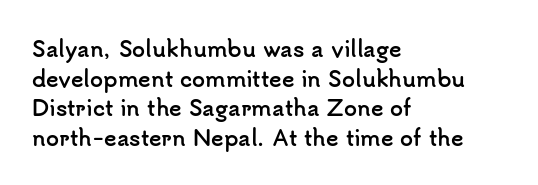
{"italic": "no", "bold": "yes", "underline": "no", "align": "left", "line_spacing": "normal", "line_spacing_ratio": 1.41, "letter_spacing": "normal", "letter_spacing_em": 0.0, "glyph_px": 21}
